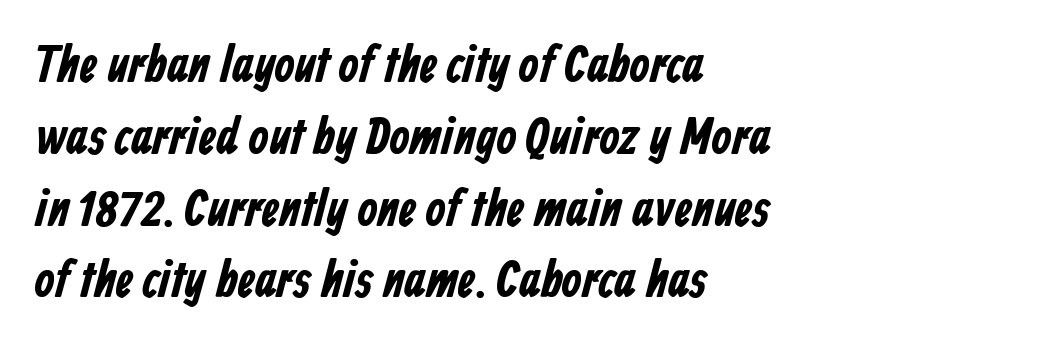
Q: Is the text bold? A: Yes.
Q: Is the typeface a serif or a sans-serif typeface? A: Sans-serif.
Q: Is the text underlined? A: No.
Q: How is the paragraph aligned? A: Left-aligned.
Q: Is the spacing between letters normal or unusually wide? A: Normal.
Q: Is the spacing between lines tight, normal or loose? A: Normal.
Q: Width (condensed, normal, or wide)? A: Condensed.
Q: Stroke contrast? A: Low.
Q: x-height? A: Medium.
Q: Monospaced? A: No.
